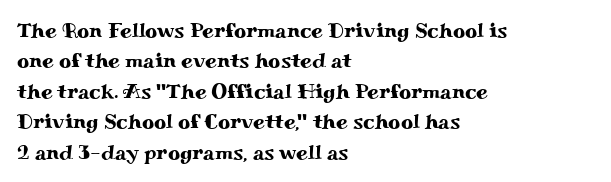
Q: Is the text italic (slanted)? A: No, it is upright.
Q: Is the text underlined? A: No.
Q: How is the paragraph aligned? A: Left-aligned.
Q: Is the spacing between letters normal or unusually wide? A: Normal.
Q: Is the spacing between lines tight, normal or loose? A: Normal.
